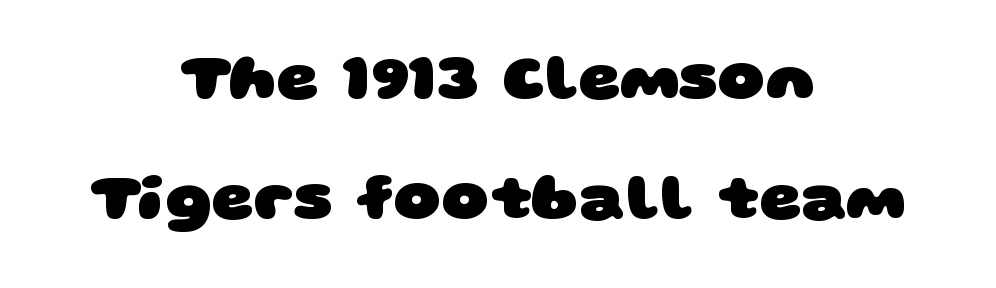
Q: Is the text bold? A: Yes.
Q: Is the typeface a serif or a sans-serif typeface? A: Sans-serif.
Q: Is the text underlined? A: No.
Q: How is the paragraph aligned? A: Centered.
Q: Is the spacing between letters normal or unusually wide? A: Normal.
Q: Width (condensed, normal, or wide)? A: Wide.
Q: Stroke contrast? A: Low.
Q: x-height? A: Large.
Q: Monospaced? A: No.
